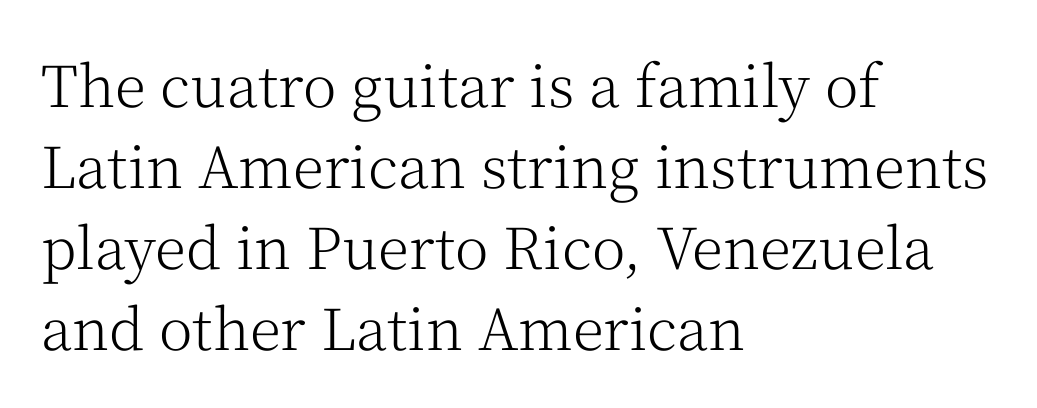
This is roman type, the default non-slanted kind. Leading: standard. The typeface has the unassuming heft of standard copy or less. Looks like regular typesetting: each glyph gets only the width it needs. The lines in this sample share a left origin and differ only in where they stop.
